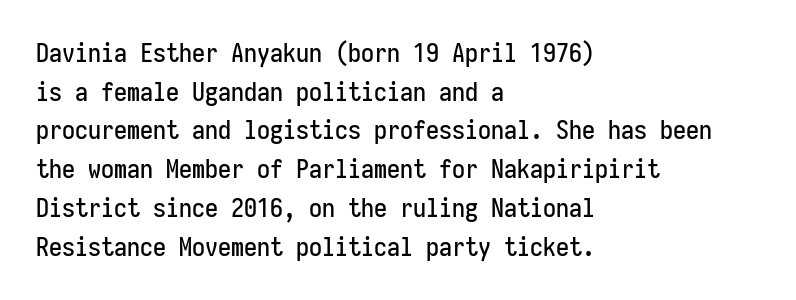
If you measured baseline to baseline, you'd find a middling distance. The line texture is even and compact thanks to regular tracking. Descender tails drop into unmarked territory. Posture: upright roman. Horizontally, the lines are justified to the leading edge only.
